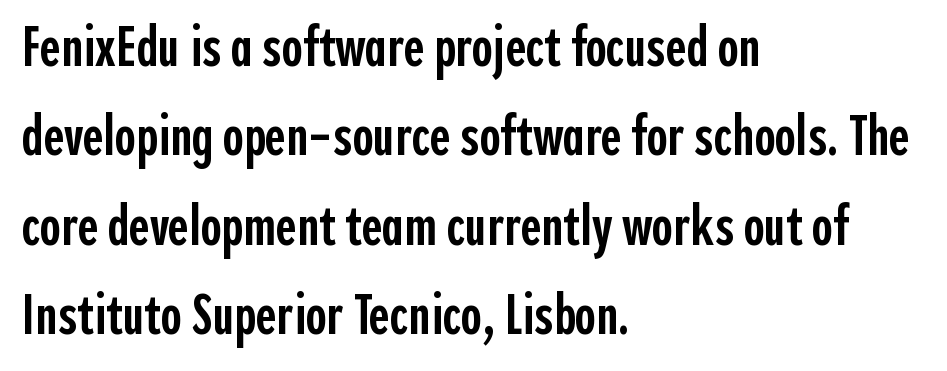
Q: Is the text bold? A: Semi-bold.
Q: Is the text italic (slanted)? A: No, it is upright.
Q: Is the typeface a serif or a sans-serif typeface? A: Sans-serif.
Q: Is the text underlined? A: No.
Q: How is the paragraph aligned? A: Left-aligned.
Q: Is the spacing between letters normal or unusually wide? A: Normal.
Q: Is the spacing between lines tight, normal or loose? A: Normal.
Q: Width (condensed, normal, or wide)? A: Condensed.
Q: x-height? A: Medium.
Q: Monospaced? A: No.
